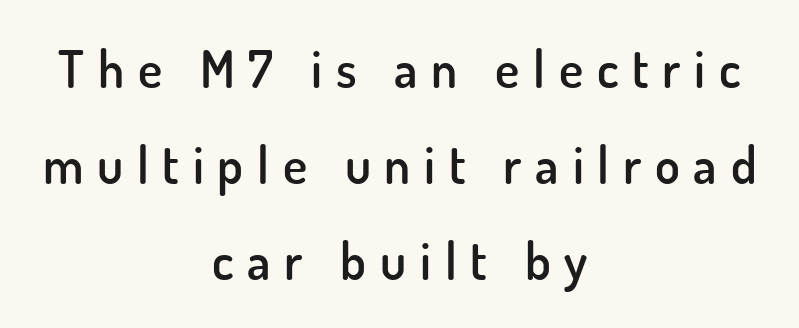
{"serif": "no", "italic": "no", "bold": "semi", "weight": "semibold", "width": "normal", "stroke_contrast": "low", "x_height": "small", "monospaced": "no", "underline": "no", "align": "center", "line_spacing_ratio": 1.88, "letter_spacing": "wide", "letter_spacing_em": 0.27, "glyph_px": 51}
